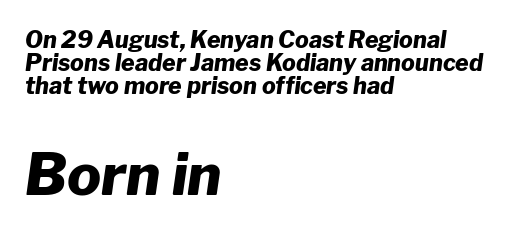
The image shows 57 px heavy type, italic (leaning right); set left-aligned, tight line spacing (0.99x), normal letter spacing, not underlined; the second (bottom) block is 2.48x larger; low stroke contrast and a medium x-height.
